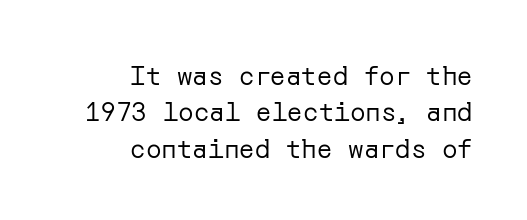
The image shows 26 px text type, upright; set right-aligned, normal line spacing (1.4x), normal letter spacing, not underlined.
